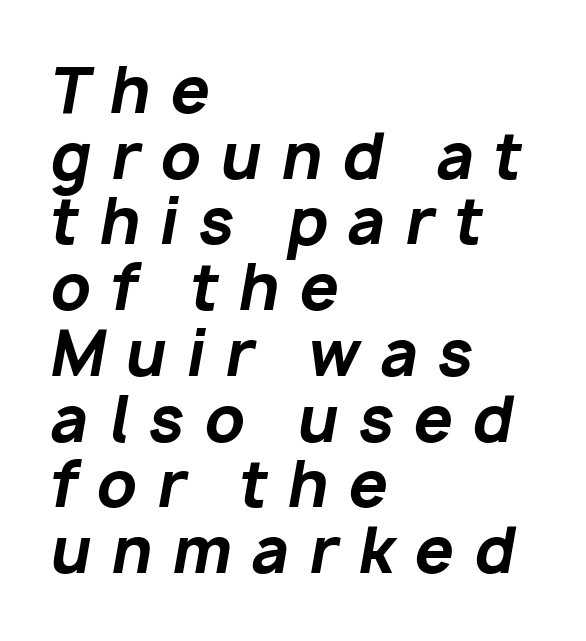
The image shows 62 px bold type, italic (leaning right); set left-aligned, tight line spacing (1.06x), unusually wide letter spacing (+0.32 em), not underlined; low stroke contrast and a medium x-height.
